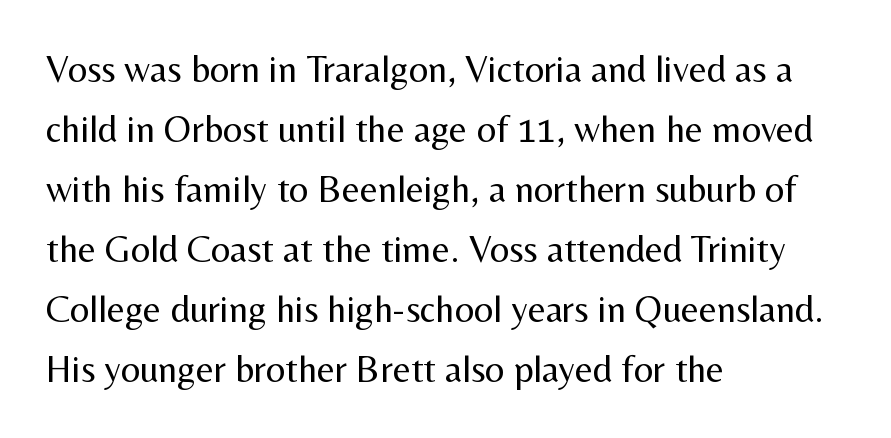
A typesetter would label this face a sans. A light-to-regular cut is what we see here. Upright lettering throughout. The string is rendered with underlining switched off. The lines are quadded left. This block has exactly the height ordinary leading produces.
